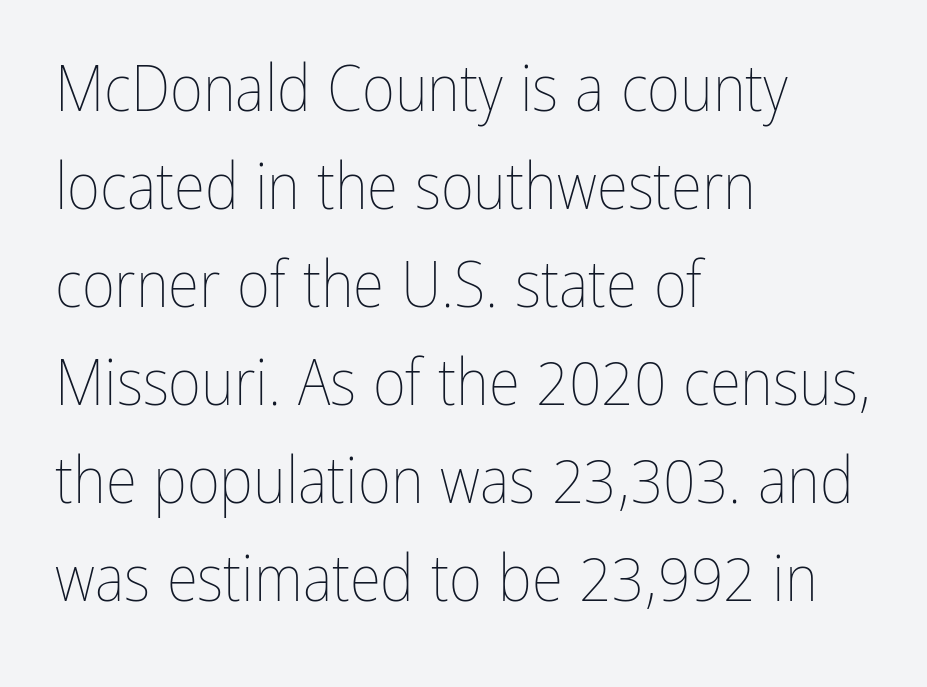
{"italic": "no", "bold": "no", "weight": "thin", "width": "condensed", "stroke_contrast": "low", "x_height": "medium", "monospaced": "no", "underline": "no", "align": "left", "line_spacing": "normal", "line_spacing_ratio": 1.53, "letter_spacing": "normal", "letter_spacing_em": 0.0, "glyph_px": 64}
